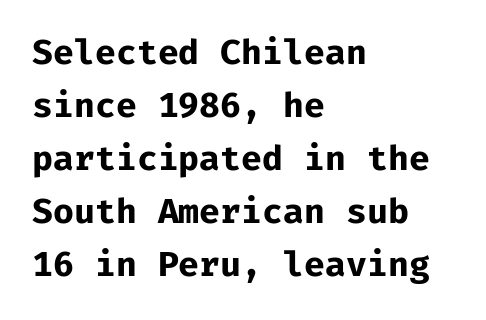
{"serif": "no", "italic": "no", "bold": "yes", "weight": "bold", "width": "normal", "stroke_contrast": "low", "x_height": "medium", "monospaced": "yes", "underline": "no", "align": "left", "line_spacing": "normal", "line_spacing_ratio": 1.56, "letter_spacing": "normal", "letter_spacing_em": 0.0, "glyph_px": 34}
